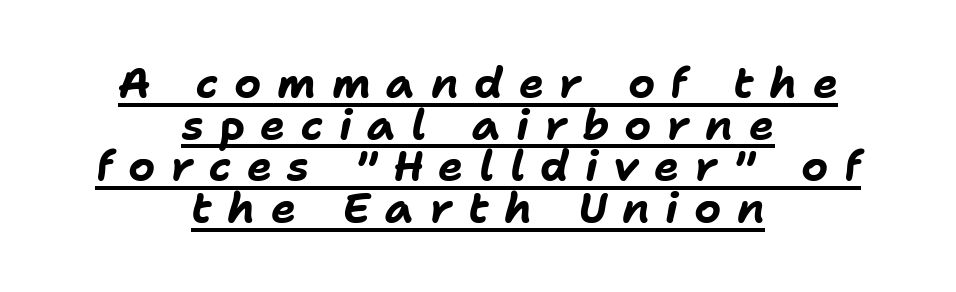
The image shows 42 px bold type, italic (leaning right); set centered, tight line spacing (0.99x), unusually wide letter spacing (+0.37 em), underlined; low stroke contrast and a medium x-height.
